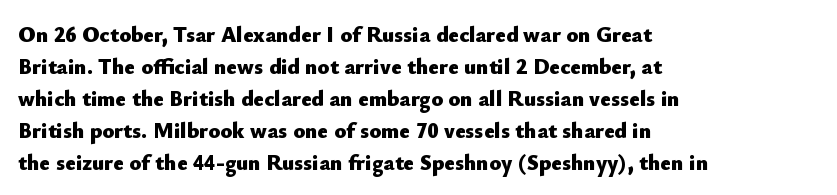
{"italic": "no", "bold": "yes", "underline": "no", "align": "left", "line_spacing": "normal", "line_spacing_ratio": 1.45, "letter_spacing": "normal", "letter_spacing_em": 0.0, "glyph_px": 22}
